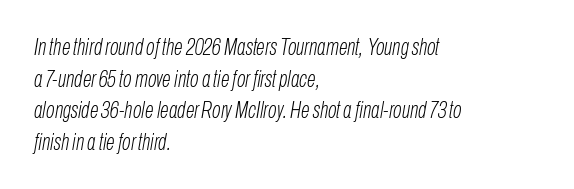
The type is set solid horizontally, with unmodified tracking. These glyphs show unthickened strokes, regular width or finer. Anything drawn beneath the words? Only blank space. Successive baselines arrive at the customary interval. The lines in this sample share a left origin and differ only in where they stop. This sample uses an oblique cut, with every glyph tilted off the vertical.
